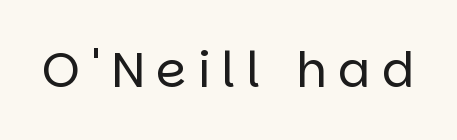
{"serif": "no", "italic": "no", "bold": "no", "weight": "regular", "width": "normal", "stroke_contrast": "low", "x_height": "large", "monospaced": "no", "underline": "no", "letter_spacing": "wide", "letter_spacing_em": 0.24, "glyph_px": 48}
